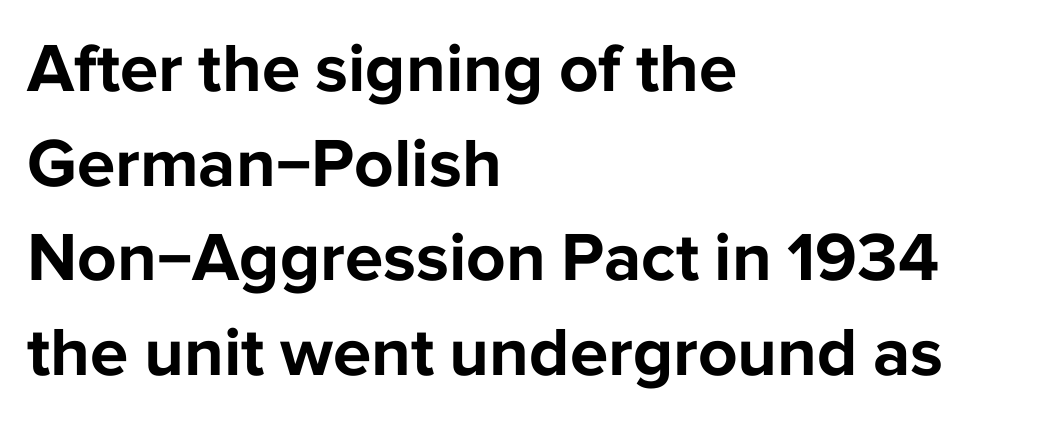
This sample uses an upright cut, with every glyph sitting square on the baseline. Descender tails drop into unmarked territory. The leading is moderate, giving the passage an even texture. The paragraph has a hard left edge and a soft right edge. Nothing sits at the stroke ends, so this counts as sans-serif. The sample has been set heavy, in full bold.
